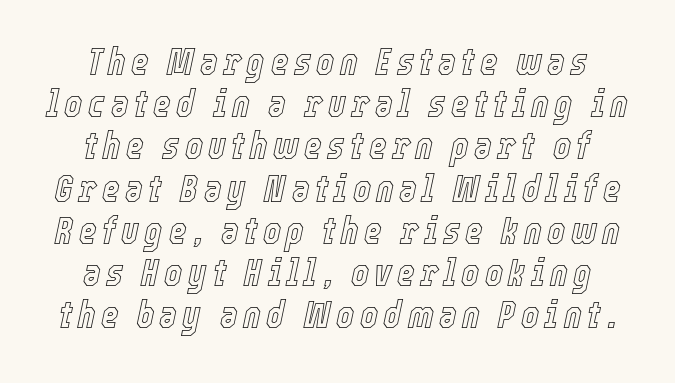
{"italic": "yes", "lean": "right", "slant_degrees": 12, "width": "condensed", "x_height": "medium", "monospaced": "no", "underline": "no", "line_spacing": "tight", "line_spacing_ratio": 1.11, "glyph_px": 38}
